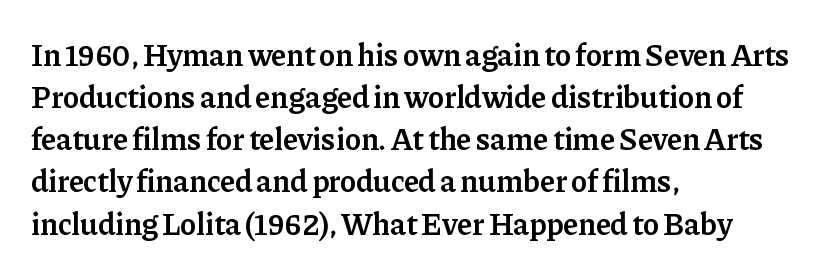
{"serif": "yes", "italic": "no", "bold": "semi", "weight": "semibold", "width": "normal", "stroke_contrast": "low", "x_height": "medium", "monospaced": "no", "underline": "no", "align": "left", "line_spacing": "normal", "line_spacing_ratio": 1.36, "letter_spacing": "normal", "letter_spacing_em": 0.0, "glyph_px": 31}
